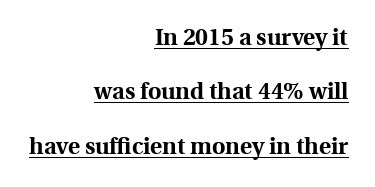
The image shows 23 px bold type, upright; set right-aligned, loose line spacing (2.36x), normal letter spacing, underlined.
